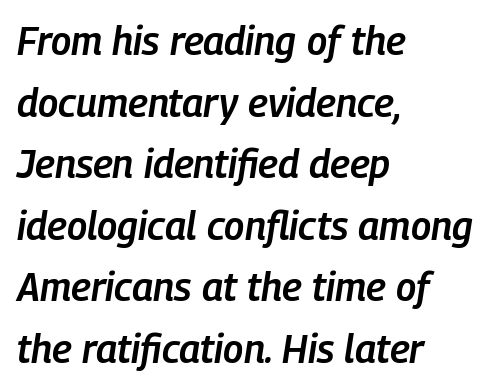
This rendering features lettering with no underline. The characters look somewhat weighty, a semibold short of true bold. Varying glyph widths throughout — classic text-font behaviour. Looking at the ascenders, they clearly lean. A student would call this left alignment; a typographer would say flush left, rag right. One glance says typical: line gaps are just what's usual.
